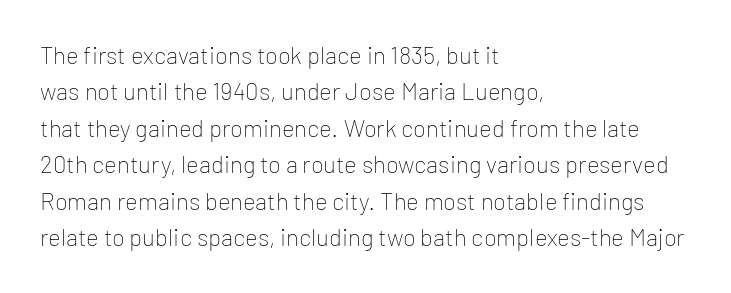
The foot of each line stays bare and open. These lines stack with their left ends in a neat column. Italic: no, the glyphs are upright roman. These lines sit exactly where default settings would place them.
